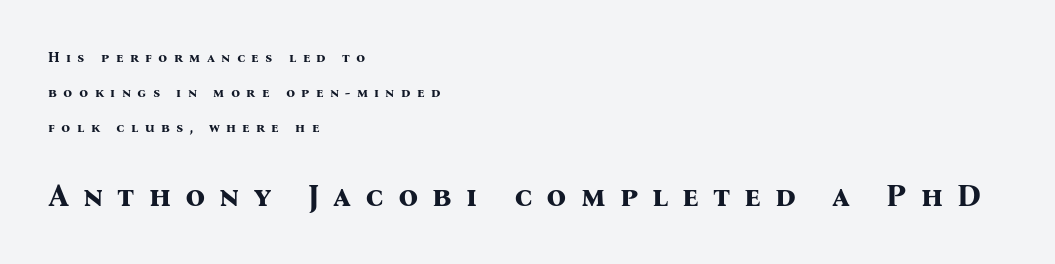
Quick note: underline off. The face used here is rendered with a markedly widened letterfit. The vertical gap from one line to the next is large. You'd pick this weight for a headline — it's a proper bold. Notice how the stems are strictly vertical — no italics here. Is this a fixed-width face? No — the glyphs have proportional, varying widths.
